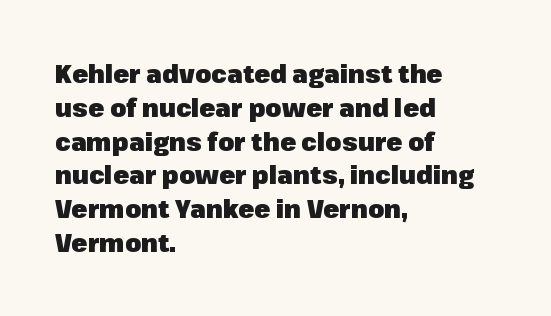
Q: Is the text bold? A: Yes.
Q: Is the text italic (slanted)? A: No, it is upright.
Q: Is the text underlined? A: No.
Q: How is the paragraph aligned? A: Left-aligned.
Q: Is the spacing between letters normal or unusually wide? A: Normal.
Q: Is the spacing between lines tight, normal or loose? A: Normal.
